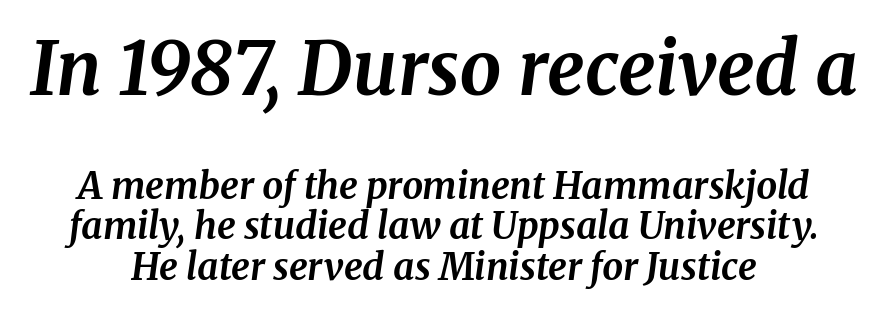
Q: Is the text bold? A: Yes.
Q: Is the text italic (slanted)? A: Yes, it leans right by about 8 degrees.
Q: Is the typeface a serif or a sans-serif typeface? A: Serif.
Q: Is the text underlined? A: No.
Q: How is the paragraph aligned? A: Centered.
Q: Is the spacing between letters normal or unusually wide? A: Normal.
Q: Is the spacing between lines tight, normal or loose? A: Tight.
Q: Which block of text is set in a larger size, the first (top) or the second (bottom)? A: The first (top) one.
Q: Width (condensed, normal, or wide)? A: Normal.
Q: Stroke contrast? A: Medium.
Q: x-height? A: Medium.
Q: Monospaced? A: No.
